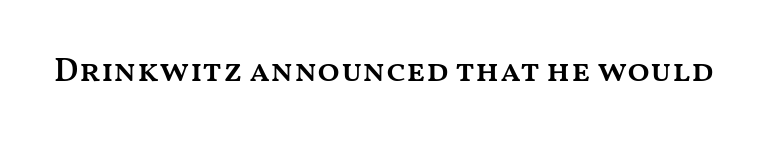
The image shows 33 px semibold, wide type, upright; set normal letter spacing, not underlined; medium stroke contrast and a medium x-height.
